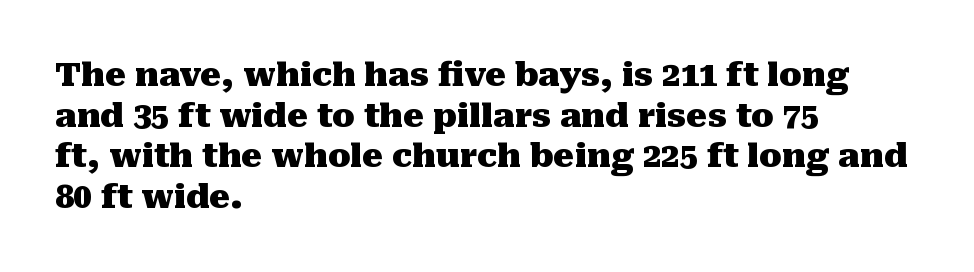
The image shows 33 px heavy serif type, upright; set left-aligned, line spacing 1.23x, normal letter spacing, not underlined; medium stroke contrast and a medium x-height.
